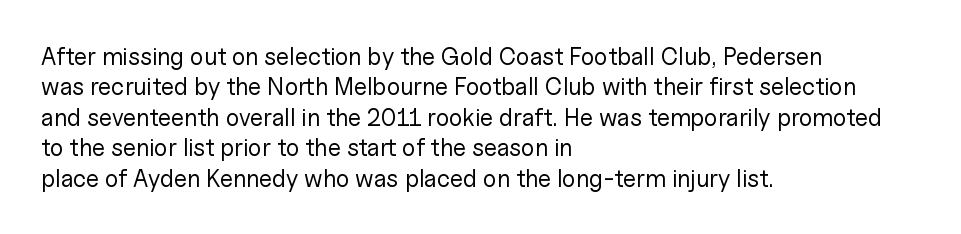
The type sits square on the baseline with zero lean. Only glyphs here, with clear space below each row. This sample is left-justified, so line endings fall wherever the words run out. Nothing unusual about the tracking: characters are spaced as the font intends. No extra ink here — the face is not bold.
